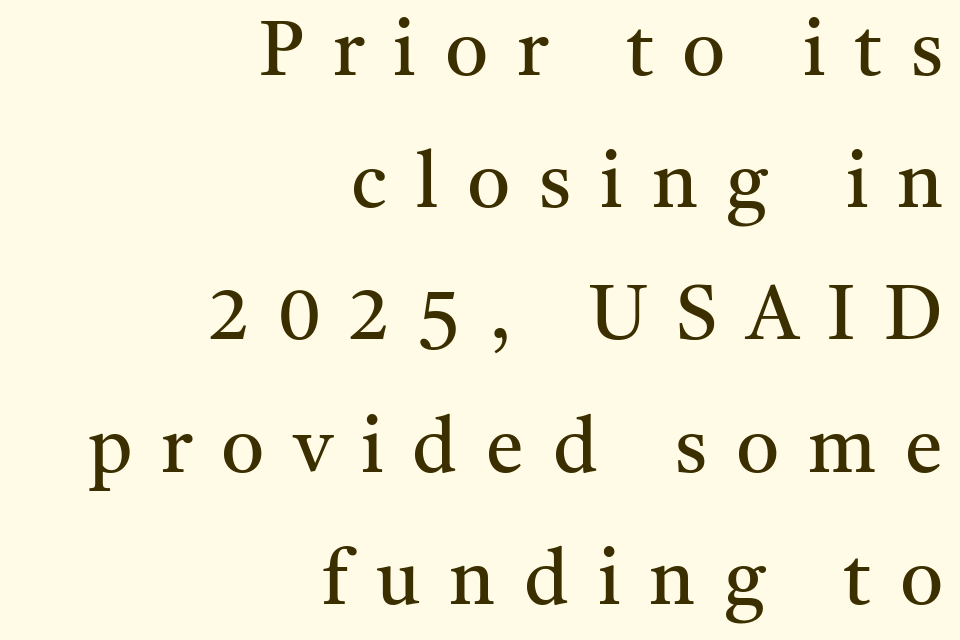
The image shows 76 px regular-weight serif type, upright; set right-aligned, line spacing 1.74x, unusually wide letter spacing (+0.38 em), not underlined; medium stroke contrast and a medium x-height.
